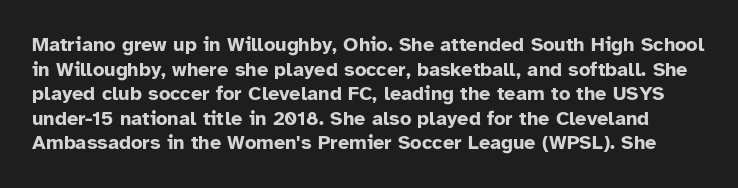
{"italic": "no", "bold": "yes", "underline": "no", "line_spacing_ratio": 1.23, "letter_spacing": "normal", "letter_spacing_em": 0.0, "glyph_px": 20}
